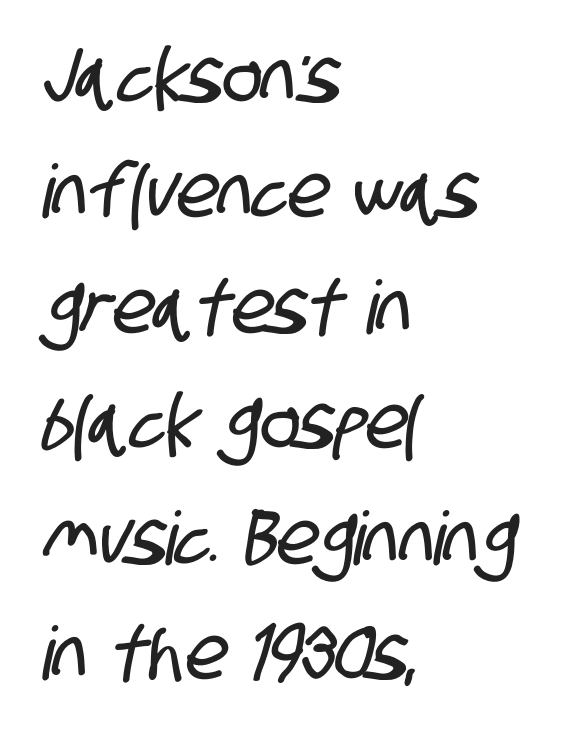
This sample uses a sans-serif face. What stands out about the letter spacing? Nothing — it is the standard amount. Typeset ragged right — the left edge is the straight one. Each letter keeps its own natural width here, so spacing adapts to shape. Regarding leading, the lines here are spaced in the standard way.
